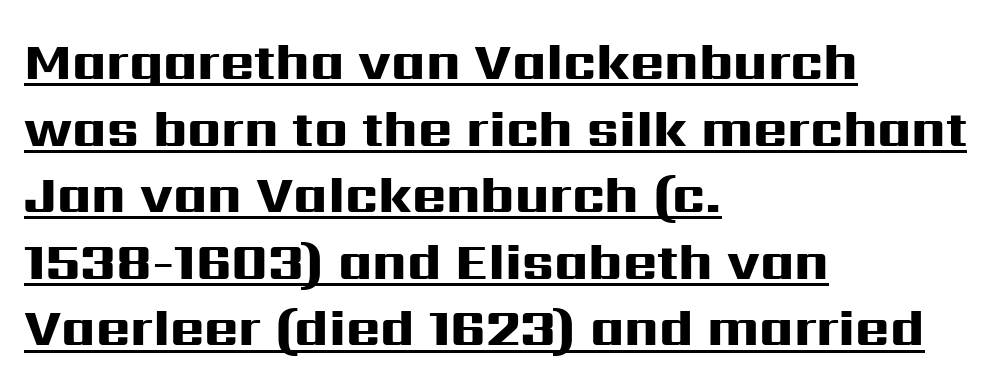
{"serif": "no", "italic": "no", "bold": "yes", "weight": "heavy", "width": "wide", "stroke_contrast": "high", "x_height": "medium", "monospaced": "no", "underline": "yes", "align": "left", "line_spacing": "normal", "line_spacing_ratio": 1.28, "letter_spacing": "normal", "letter_spacing_em": 0.0, "glyph_px": 52}
